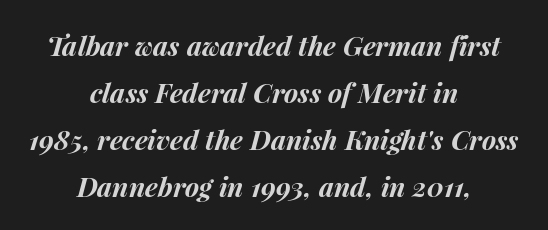
{"italic": "yes", "lean": "right", "slant_degrees": 15, "bold": "yes", "underline": "no", "align": "center", "line_spacing_ratio": 1.74, "letter_spacing": "normal", "letter_spacing_em": 0.0, "glyph_px": 27}
